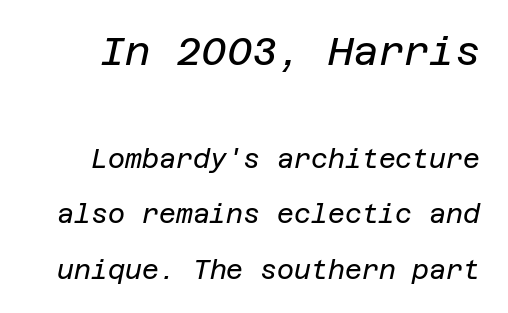
This is not heavy type; no bold has been used. Each word holds together tightly as a unit, with standard inter-letter gaps. Anything drawn beneath the words? Only blank space. How would I describe the line gaps? Wide and relaxed.
